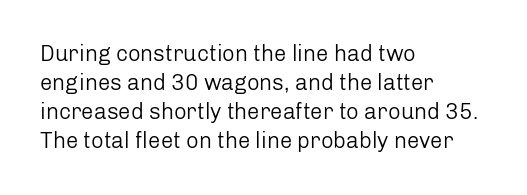
Q: Is the text bold? A: No.
Q: Is the text italic (slanted)? A: No, it is upright.
Q: Is the text underlined? A: No.
Q: How is the paragraph aligned? A: Left-aligned.
Q: Is the spacing between letters normal or unusually wide? A: Normal.
Q: Is the spacing between lines tight, normal or loose? A: Normal.
